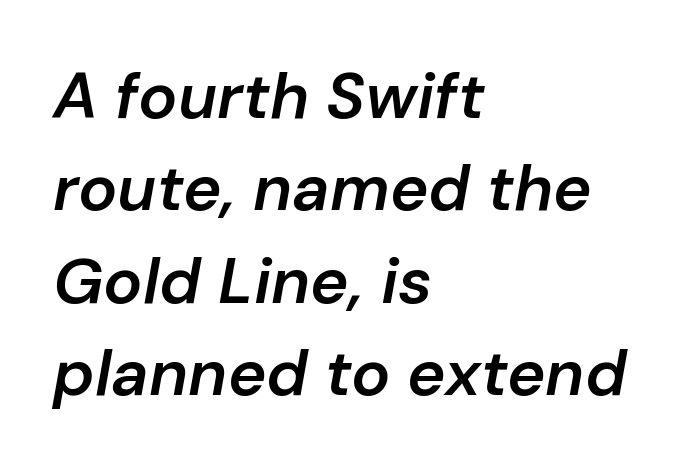
{"italic": "yes", "lean": "right", "slant_degrees": 10, "bold": "semi", "weight": "semibold", "width": "normal", "stroke_contrast": "low", "x_height": "medium", "monospaced": "no", "underline": "no", "align": "left", "line_spacing": "normal", "line_spacing_ratio": 1.42, "letter_spacing": "normal", "letter_spacing_em": 0.0, "glyph_px": 65}
